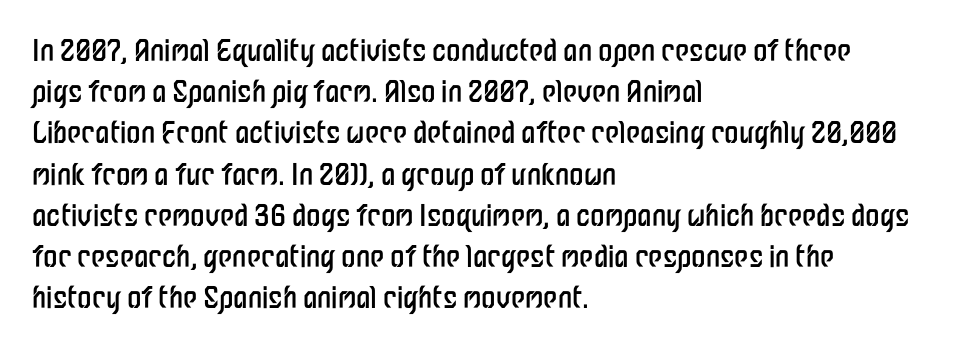
The lettering stays uniformly vertical, giving the passage a roman look. The rendering shows plain stroke endings on the letterforms — a sans-serif design. Each letter keeps its own natural width here, so spacing adapts to shape. Glance below the letters and you will spot only blank space. Default kerning and tracking; the words read as compact shapes.
